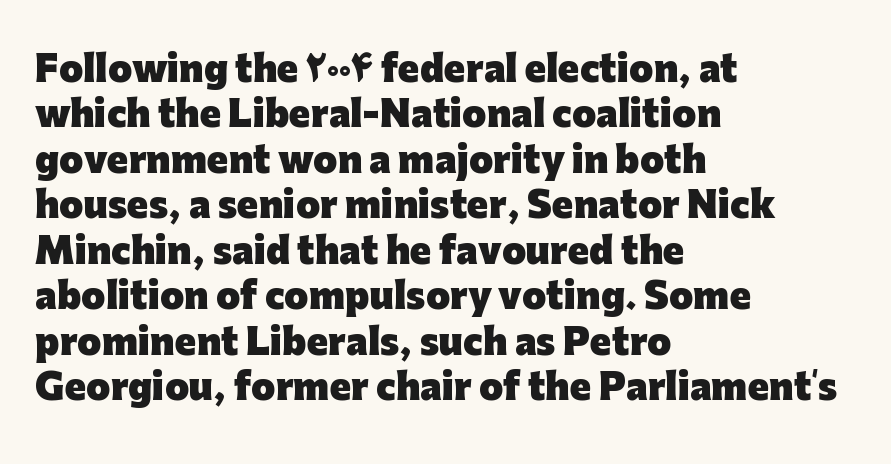
Underline: absent. Where is the straight margin? On the left. Notice how descenders clear the ascenders below comfortably — that's standard leading. The type is set solid horizontally, with unmodified tracking. Do the characters align in a grid? No, the font is proportional. These lines were composed using upright roman letters.
